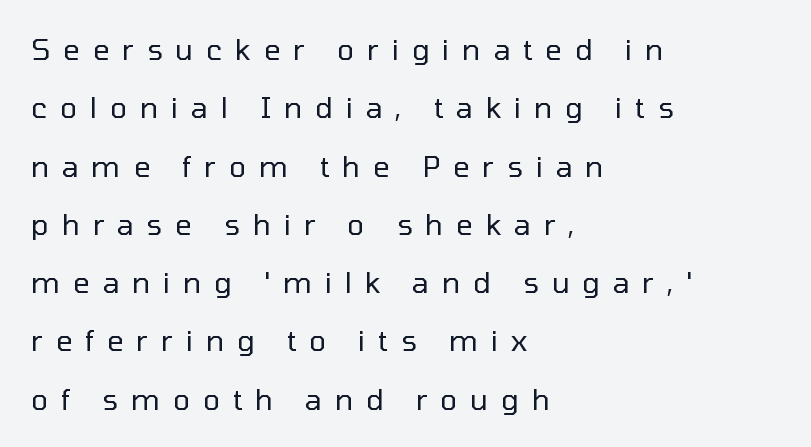
{"serif": "no", "italic": "no", "bold": "no", "weight": "regular", "width": "normal", "stroke_contrast": "low", "x_height": "medium", "monospaced": "no", "underline": "no", "align": "left", "line_spacing": "loose", "line_spacing_ratio": 2.01, "letter_spacing": "wide", "letter_spacing_em": 0.44, "glyph_px": 29}
